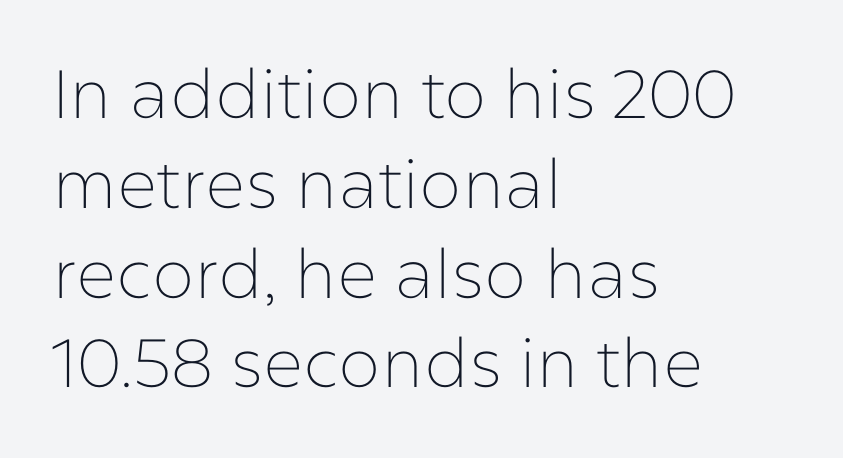
{"serif": "no", "italic": "no", "bold": "no", "weight": "thin", "width": "normal", "stroke_contrast": "low", "x_height": "medium", "monospaced": "no", "underline": "no", "align": "left", "line_spacing": "normal", "line_spacing_ratio": 1.32, "letter_spacing": "normal", "letter_spacing_em": 0.0, "glyph_px": 68}
